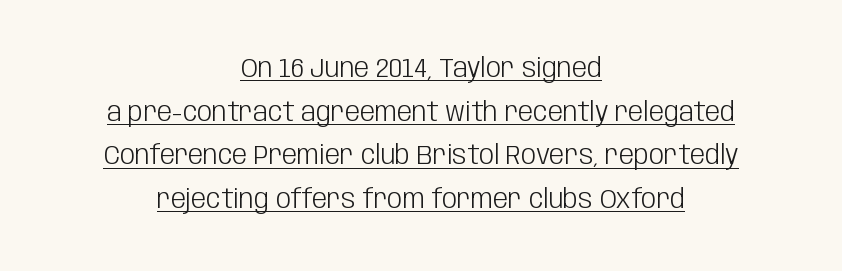
The image shows 27 px text type, upright; set centered, normal line spacing (1.62x), normal letter spacing, underlined.
